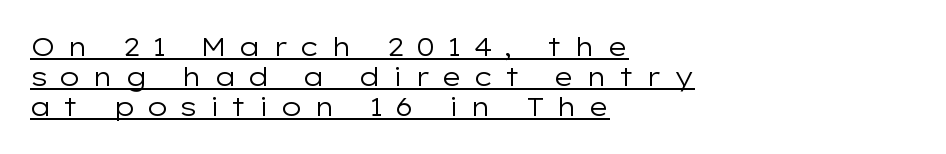
{"italic": "no", "bold": "no", "underline": "yes", "align": "left", "line_spacing_ratio": 1.16, "letter_spacing": "wide", "letter_spacing_em": 0.44, "glyph_px": 26}
